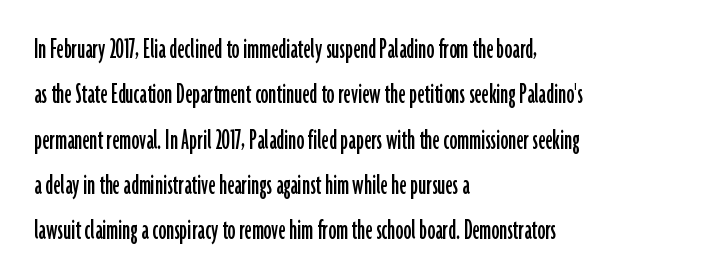
{"serif": "no", "italic": "no", "width": "condensed", "stroke_contrast": "low", "x_height": "medium", "monospaced": "no", "underline": "no", "align": "left", "line_spacing": "normal", "line_spacing_ratio": 1.46, "letter_spacing": "normal", "letter_spacing_em": 0.0, "glyph_px": 31}
